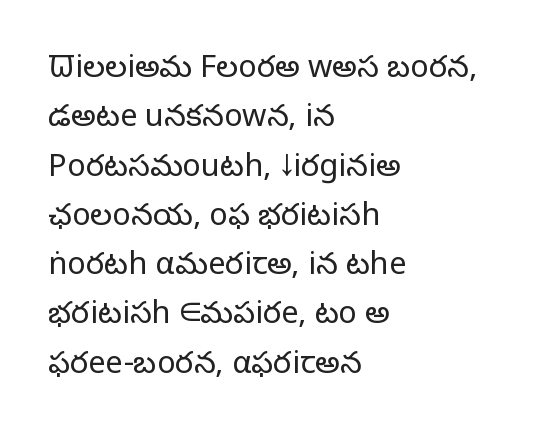
Q: Is the text bold? A: No.
Q: Is the text italic (slanted)? A: No, it is upright.
Q: Is the typeface a serif or a sans-serif typeface? A: Sans-serif.
Q: Is the text underlined? A: No.
Q: How is the paragraph aligned? A: Left-aligned.
Q: Is the spacing between letters normal or unusually wide? A: Normal.
Q: Is the spacing between lines tight, normal or loose? A: Normal.
Q: Width (condensed, normal, or wide)? A: Normal.
Q: Stroke contrast? A: Low.
Q: x-height? A: Medium.
Q: Monospaced? A: No.
